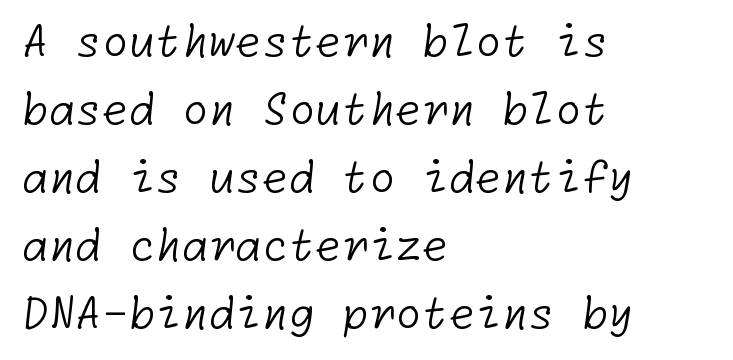
The image shows 43 px light sans-serif type; set left-aligned, normal line spacing (1.58x), normal letter spacing, not underlined; low stroke contrast and a medium x-height.
